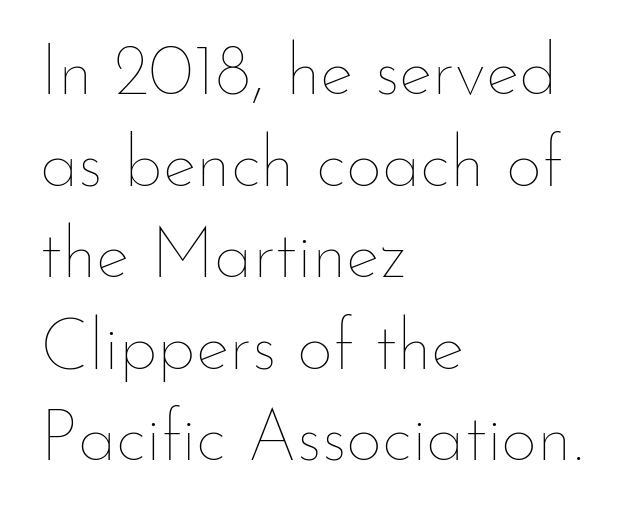
The image shows 71 px thin type, upright; set left-aligned, normal line spacing (1.29x), normal letter spacing, not underlined; low stroke contrast and a small x-height.
